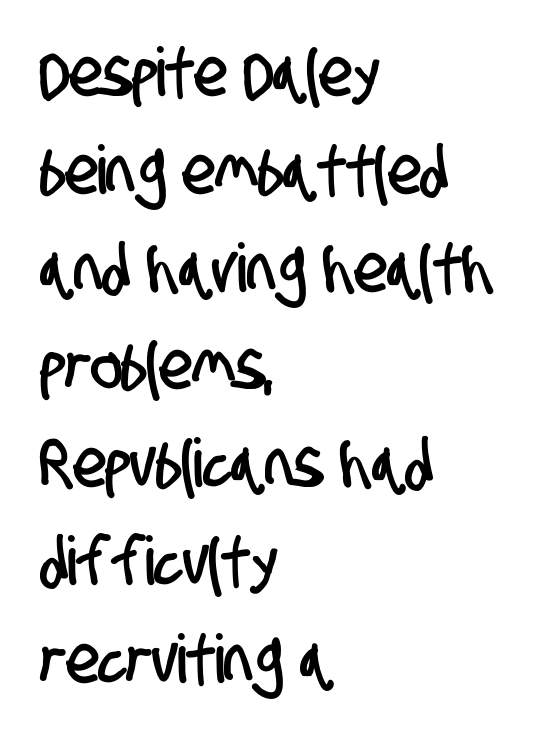
{"serif": "no", "width": "condensed", "stroke_contrast": "low", "x_height": "large", "monospaced": "no", "underline": "no", "align": "left", "line_spacing": "normal", "line_spacing_ratio": 1.46, "letter_spacing": "normal", "letter_spacing_em": 0.0, "glyph_px": 67}
